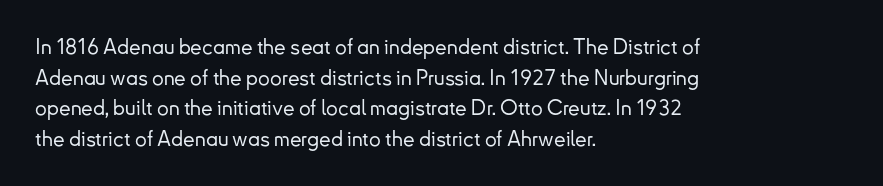
{"italic": "no", "underline": "no", "align": "left", "line_spacing": "normal", "line_spacing_ratio": 1.46, "letter_spacing": "normal", "letter_spacing_em": 0.0, "glyph_px": 21}
